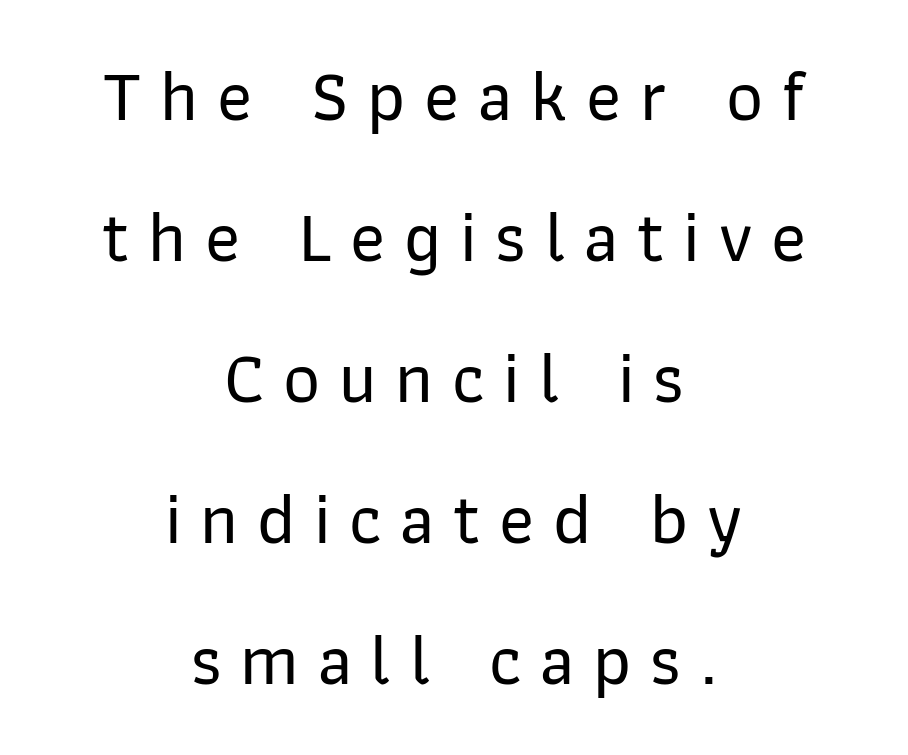
The image shows 72 px sans-serif type, upright; set centered, loose line spacing (1.96x), unusually wide letter spacing (+0.26 em), not underlined; low stroke contrast and a medium x-height.
